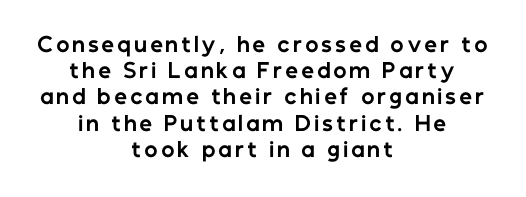
The image shows 20 px bold type, upright; set centered, normal line spacing (1.31x), not underlined.
